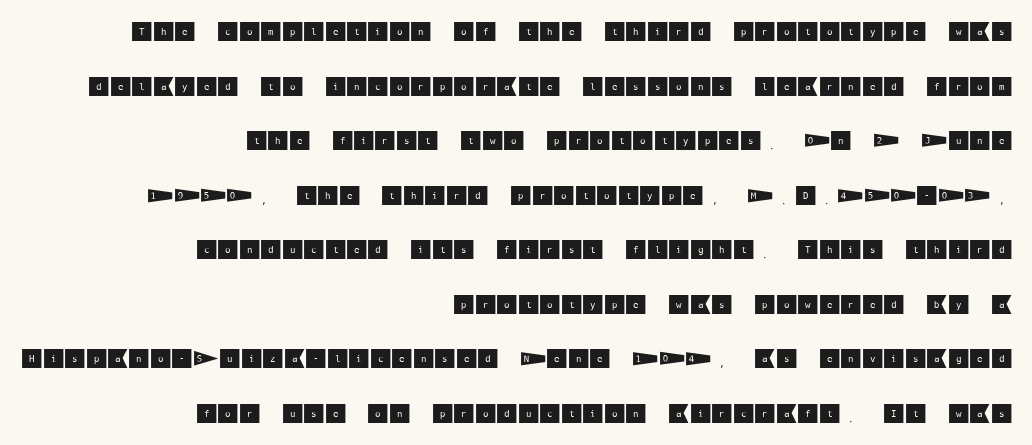
Q: Is the text italic (slanted)? A: No, it is upright.
Q: Is the text underlined? A: No.
Q: How is the paragraph aligned? A: Right-aligned.
Q: Is the spacing between letters normal or unusually wide? A: Normal.
Q: Is the spacing between lines tight, normal or loose? A: Loose.
